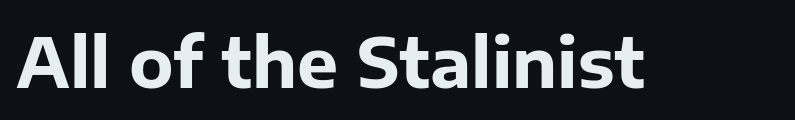
The type sits square on the baseline with zero lean. The sample has been set heavy, in full bold. These lines are rendered in a variable-pitch font. Font category for this specimen: sans-serif. Clear beneath every line of the passage. The letterforms sit shoulder to shoulder at normal distance.
